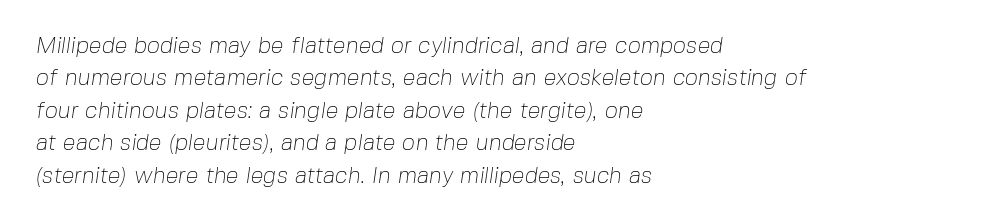
The image shows 23 px text type; set left-aligned, normal line spacing (1.41x), normal letter spacing, not underlined.
